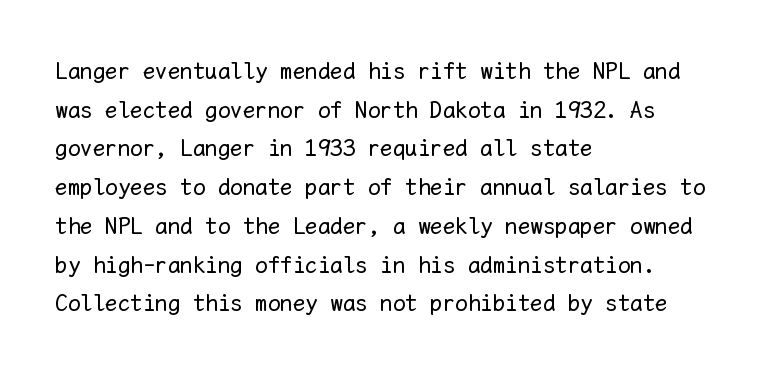
The image shows 25 px text type, upright; set left-aligned, normal line spacing (1.55x), normal letter spacing, not underlined.
